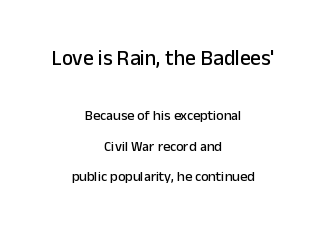
The image shows 21 px text type, upright; set centered, loose line spacing (2.17x), normal letter spacing, not underlined; the first (top) block is 1.5x larger.
